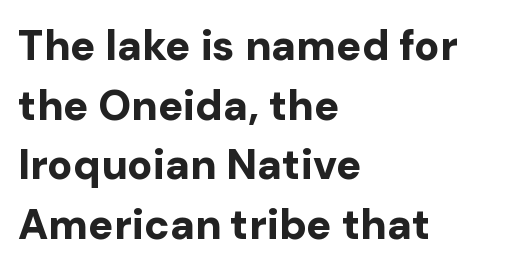
Q: Is the text bold? A: Yes.
Q: Is the text italic (slanted)? A: No, it is upright.
Q: Is the typeface a serif or a sans-serif typeface? A: Sans-serif.
Q: Is the text underlined? A: No.
Q: How is the paragraph aligned? A: Left-aligned.
Q: Is the spacing between letters normal or unusually wide? A: Normal.
Q: Is the spacing between lines tight, normal or loose? A: Normal.
Q: Width (condensed, normal, or wide)? A: Normal.
Q: Stroke contrast? A: Low.
Q: x-height? A: Medium.
Q: Monospaced? A: No.
